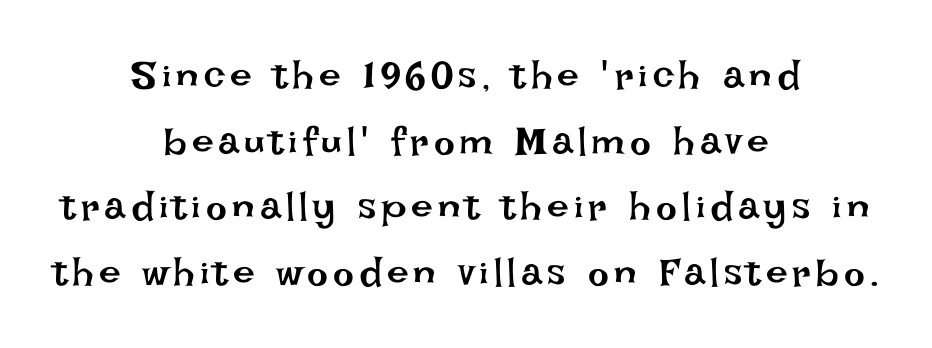
The image shows 39 px regular-weight type, upright; set centered, normal line spacing (1.68x), not underlined; low stroke contrast and a large x-height.
